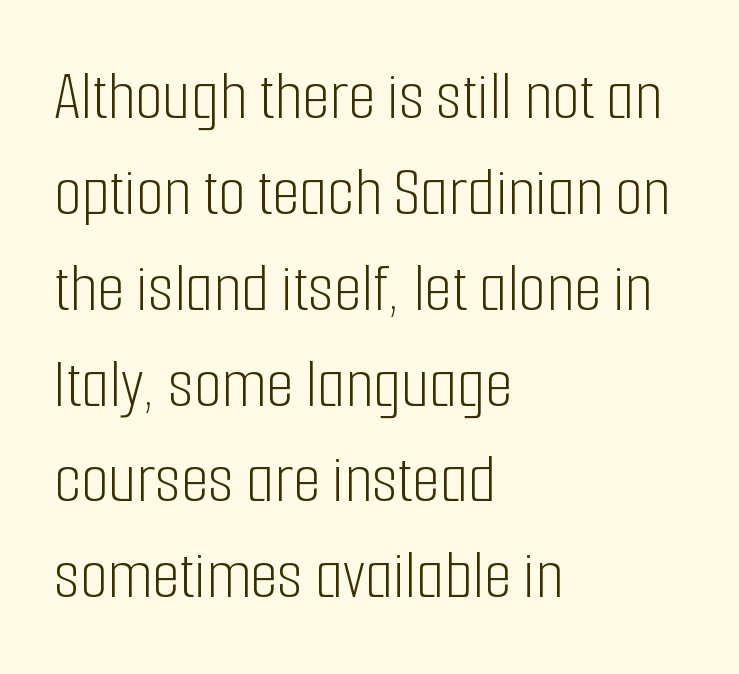
The image shows 71 px light, condensed sans-serif type, upright; set left-aligned, normal line spacing (1.35x), normal letter spacing, not underlined; low stroke contrast and a medium x-height.
